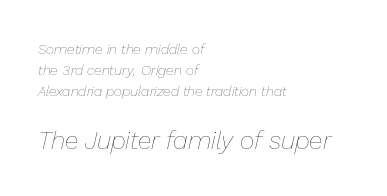
Q: Is the text bold? A: No.
Q: Is the text italic (slanted)? A: Yes, it leans right by about 13 degrees.
Q: Is the text underlined? A: No.
Q: How is the paragraph aligned? A: Left-aligned.
Q: Is the spacing between letters normal or unusually wide? A: Normal.
Q: Is the spacing between lines tight, normal or loose? A: Normal.
Q: Which block of text is set in a larger size, the first (top) or the second (bottom)? A: The second (bottom) one.
